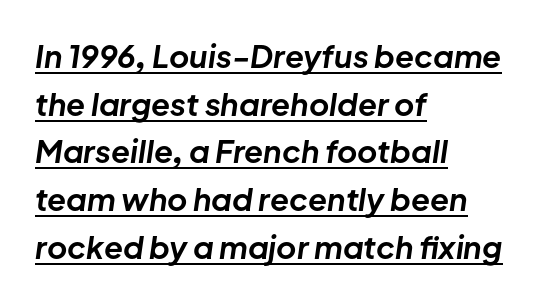
The image shows 31 px bold type, italic (leaning right); set left-aligned, normal line spacing (1.54x), normal letter spacing, underlined; low stroke contrast and a medium x-height.
